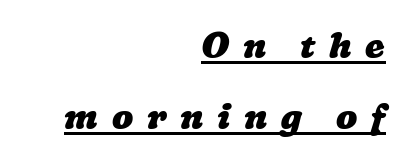
{"bold": "yes", "weight": "heavy", "width": "wide", "stroke_contrast": "low", "x_height": "medium", "monospaced": "no", "underline": "yes", "align": "right", "line_spacing": "loose", "line_spacing_ratio": 2.02, "letter_spacing": "wide", "letter_spacing_em": 0.39, "glyph_px": 35}
